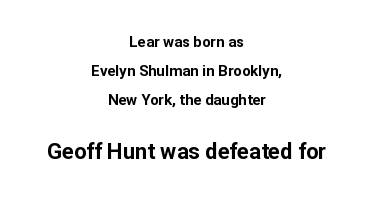
Clear beneath every line of the passage. The letterforms sit shoulder to shoulder at normal distance. Size hierarchy here favors the trailing block over the leading one. Whoever set this chose breathing room over compactness in the vertical rhythm.
